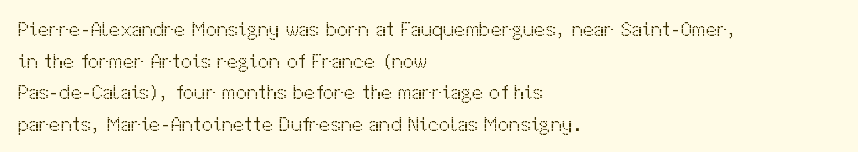
Q: Is the text bold? A: No.
Q: Is the text italic (slanted)? A: No, it is upright.
Q: Is the text underlined? A: No.
Q: How is the paragraph aligned? A: Left-aligned.
Q: Is the spacing between letters normal or unusually wide? A: Normal.
Q: Is the spacing between lines tight, normal or loose? A: Normal.
